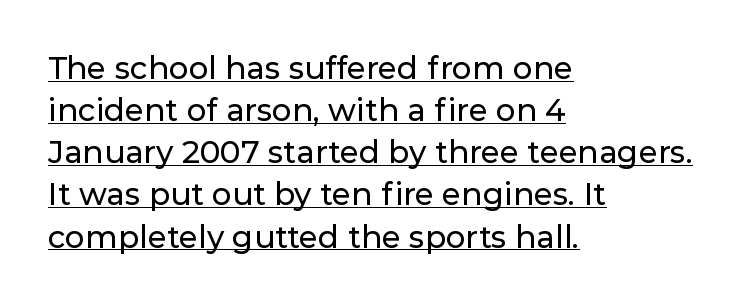
Q: Is the text italic (slanted)? A: No, it is upright.
Q: Is the typeface a serif or a sans-serif typeface? A: Sans-serif.
Q: Is the text underlined? A: Yes.
Q: How is the paragraph aligned? A: Left-aligned.
Q: Is the spacing between letters normal or unusually wide? A: Normal.
Q: Is the spacing between lines tight, normal or loose? A: Normal.
Q: Width (condensed, normal, or wide)? A: Normal.
Q: Stroke contrast? A: Low.
Q: x-height? A: Medium.
Q: Monospaced? A: No.
